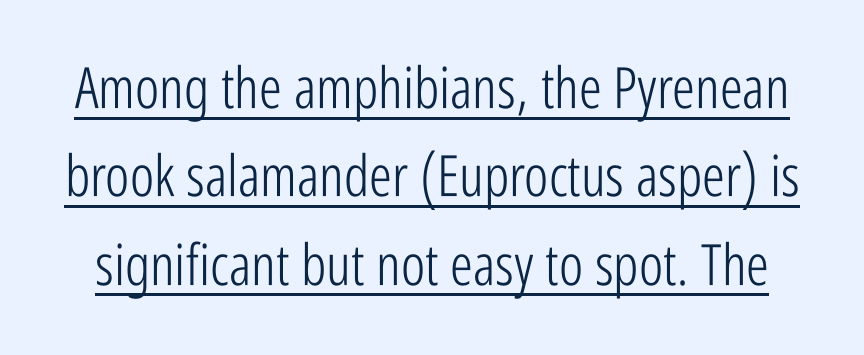
The image shows 57 px light, condensed sans-serif type, upright; set normal line spacing (1.55x), normal letter spacing, underlined; low stroke contrast and a medium x-height.
